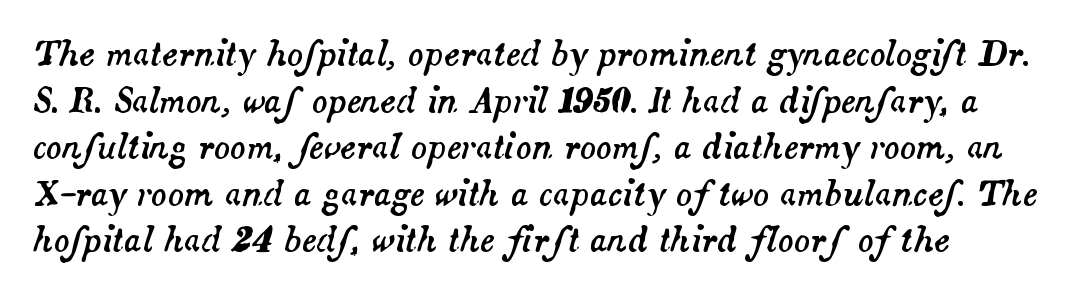
Just letters on the line, the space beneath them empty. The compositor pushed each line to the left boundary. A typesetter would call this proportional, since set widths differ per character. These lines sit exactly where default settings would place them.
